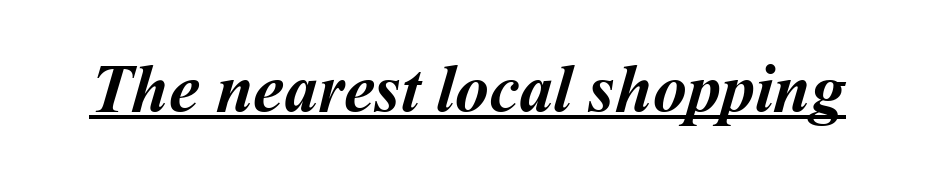
The image shows 68 px semibold type; set normal letter spacing, underlined; medium stroke contrast and a medium x-height.
